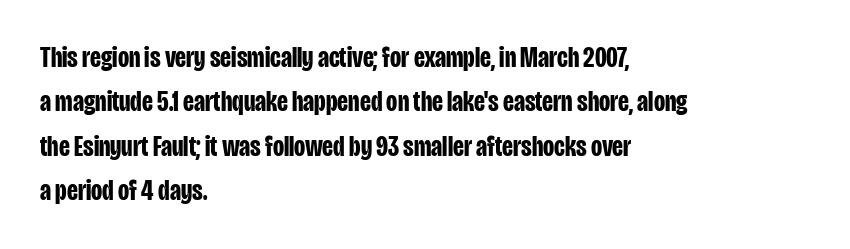
Q: Is the text bold? A: Yes.
Q: Is the text italic (slanted)? A: No, it is upright.
Q: Is the typeface a serif or a sans-serif typeface? A: Sans-serif.
Q: Is the text underlined? A: No.
Q: How is the paragraph aligned? A: Left-aligned.
Q: Is the spacing between letters normal or unusually wide? A: Normal.
Q: Is the spacing between lines tight, normal or loose? A: Normal.
Q: Width (condensed, normal, or wide)? A: Condensed.
Q: Stroke contrast? A: Low.
Q: x-height? A: Large.
Q: Monospaced? A: No.
